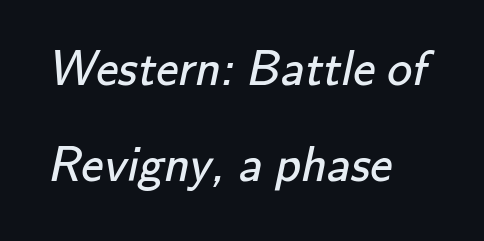
Q: Is the text bold? A: No.
Q: Is the typeface a serif or a sans-serif typeface? A: Sans-serif.
Q: Is the text underlined? A: No.
Q: How is the paragraph aligned? A: Left-aligned.
Q: Is the spacing between letters normal or unusually wide? A: Normal.
Q: Is the spacing between lines tight, normal or loose? A: Loose.
Q: Width (condensed, normal, or wide)? A: Normal.
Q: Stroke contrast? A: Low.
Q: x-height? A: Small.
Q: Monospaced? A: No.
